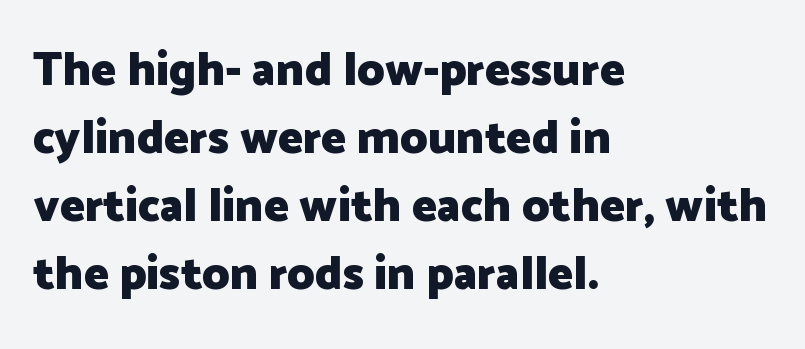
Compared with an ordinary text face, these strokes are far heavier — a full bold. The text was rendered using a sans face with plain stroke endings. All the whitespace from short lines collects on the right. The type sits square on the baseline with zero lean. The rendering uses a moderate line-height, typical for paragraphs.
